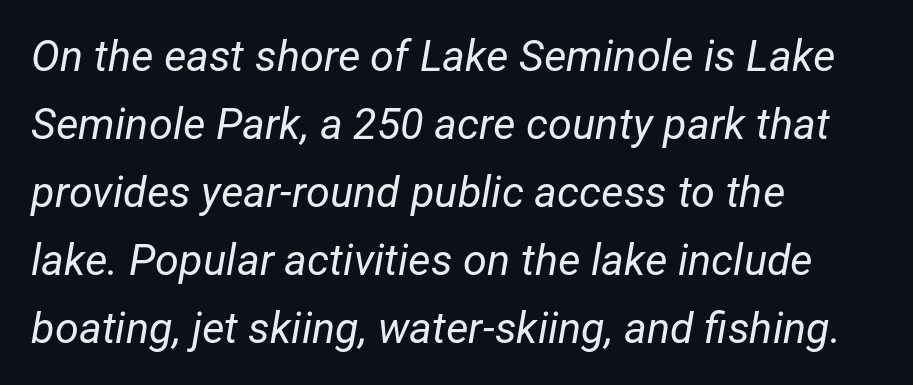
{"italic": "yes", "lean": "right", "slant_degrees": 12, "bold": "no", "weight": "regular", "width": "normal", "stroke_contrast": "low", "x_height": "medium", "monospaced": "no", "underline": "no", "align": "left", "line_spacing": "normal", "line_spacing_ratio": 1.58, "letter_spacing": "normal", "letter_spacing_em": 0.0, "glyph_px": 43}
